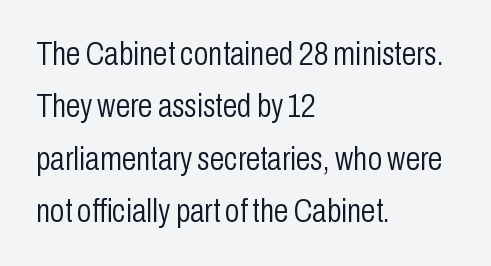
{"serif": "no", "italic": "no", "bold": "no", "weight": "light", "width": "condensed", "stroke_contrast": "low", "x_height": "medium", "monospaced": "no", "underline": "no", "align": "left", "line_spacing": "normal", "line_spacing_ratio": 1.59, "letter_spacing": "normal", "letter_spacing_em": 0.0, "glyph_px": 33}
